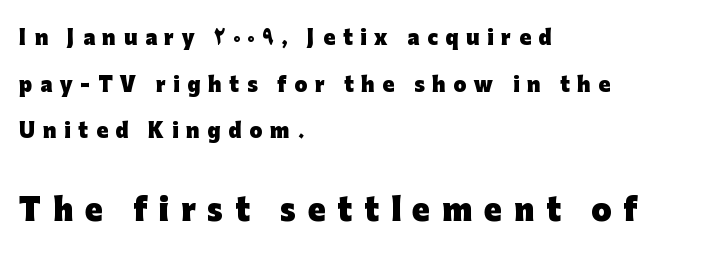
{"serif": "no", "italic": "no", "bold": "yes", "weight": "heavy", "width": "normal", "stroke_contrast": "low", "x_height": "medium", "monospaced": "no", "underline": "no", "align": "left", "line_spacing": "loose", "line_spacing_ratio": 2.46, "letter_spacing": "wide", "letter_spacing_em": 0.41, "larger_block": "second", "size_ratio": 1.53, "glyph_px": 29}
